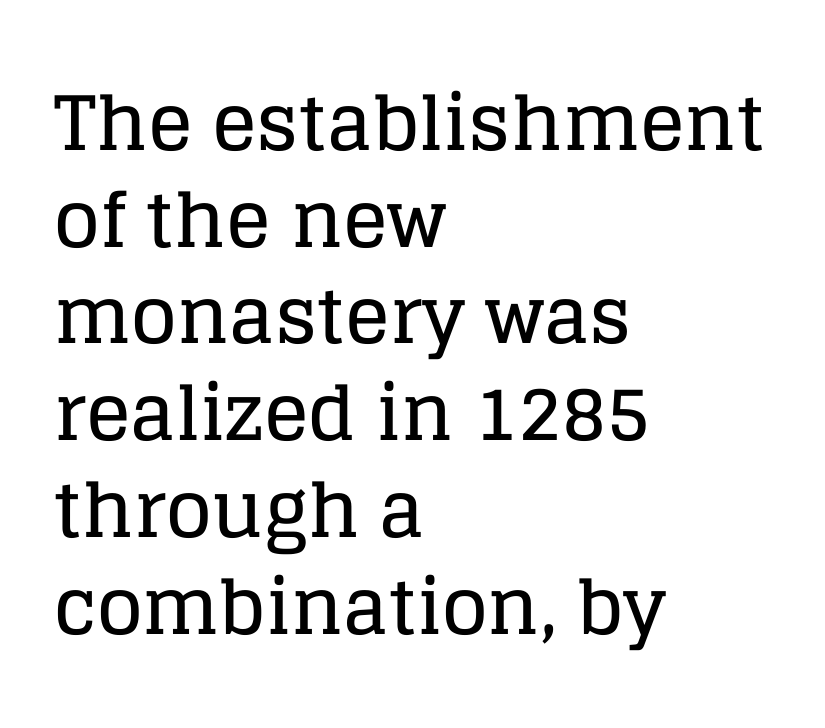
{"serif": "yes", "italic": "no", "width": "normal", "stroke_contrast": "low", "x_height": "large", "monospaced": "no", "underline": "no", "align": "left", "line_spacing": "normal", "line_spacing_ratio": 1.29, "letter_spacing": "normal", "letter_spacing_em": 0.0, "glyph_px": 75}
